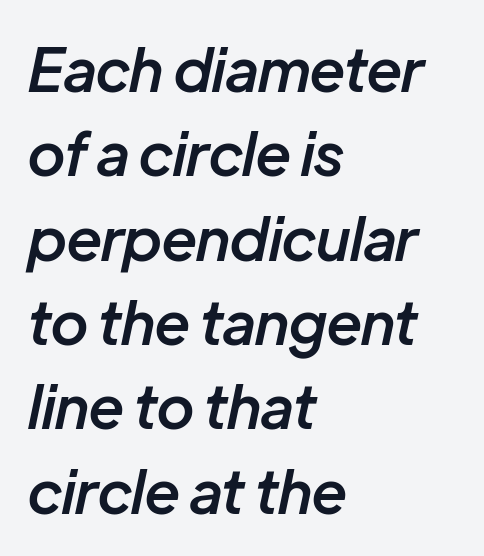
{"italic": "yes", "lean": "right", "slant_degrees": 12, "bold": "semi", "weight": "semibold", "width": "normal", "stroke_contrast": "low", "x_height": "medium", "monospaced": "no", "underline": "no", "align": "left", "line_spacing": "normal", "line_spacing_ratio": 1.43, "letter_spacing": "normal", "letter_spacing_em": 0.0, "glyph_px": 59}
